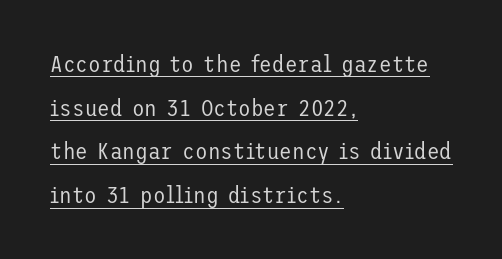
Standard letterfit; no display-style spreading of the glyphs. A student would call this left alignment; a typographer would say flush left, rag right. A typographer would call this underscored text. Interline gaps are noticeably wide in this sample.
